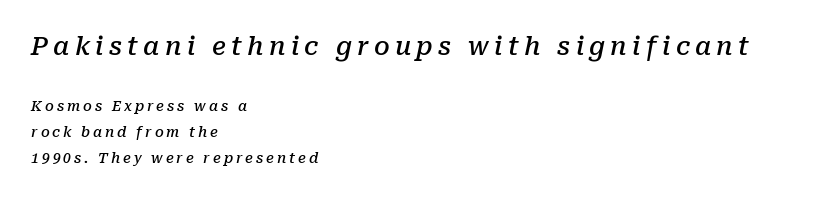
{"italic": "yes", "lean": "right", "slant_degrees": 10, "bold": "semi", "underline": "no", "align": "left", "line_spacing_ratio": 1.87, "letter_spacing": "wide", "letter_spacing_em": 0.21, "larger_block": "first", "size_ratio": 1.79, "glyph_px": 25}
